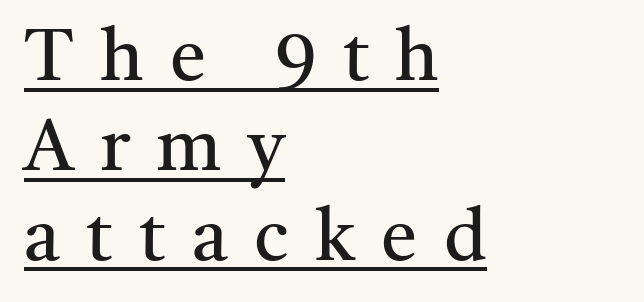
The image shows 73 px regular-weight serif type, upright; set left-aligned, line spacing 1.23x, unusually wide letter spacing (+0.36 em), underlined; medium stroke contrast and a medium x-height.
